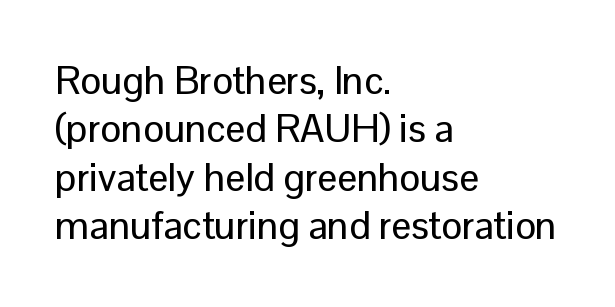
Q: Is the text italic (slanted)? A: No, it is upright.
Q: Is the typeface a serif or a sans-serif typeface? A: Sans-serif.
Q: Is the text underlined? A: No.
Q: How is the paragraph aligned? A: Left-aligned.
Q: Is the spacing between letters normal or unusually wide? A: Normal.
Q: Width (condensed, normal, or wide)? A: Normal.
Q: Stroke contrast? A: Low.
Q: x-height? A: Medium.
Q: Monospaced? A: No.
